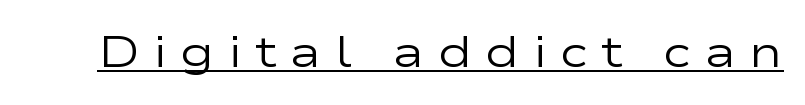
The image shows 44 px regular-weight, wide sans-serif type, upright; set unusually wide letter spacing (+0.3 em), underlined; low stroke contrast and a medium x-height.
